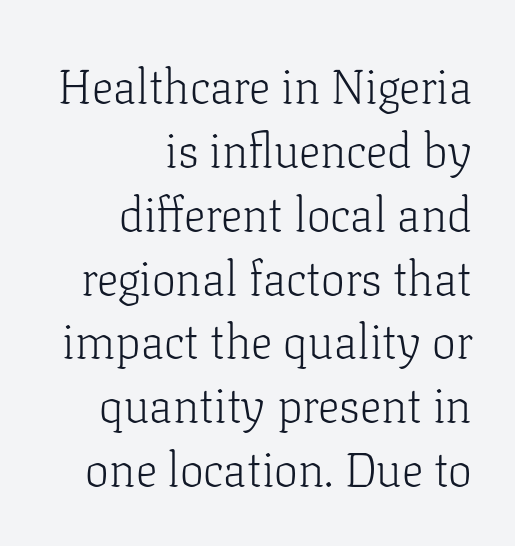
Q: Is the text bold? A: No.
Q: Is the text italic (slanted)? A: No, it is upright.
Q: Is the typeface a serif or a sans-serif typeface? A: Serif.
Q: Is the text underlined? A: No.
Q: How is the paragraph aligned? A: Right-aligned.
Q: Is the spacing between letters normal or unusually wide? A: Normal.
Q: Is the spacing between lines tight, normal or loose? A: Normal.
Q: Width (condensed, normal, or wide)? A: Normal.
Q: Stroke contrast? A: Low.
Q: x-height? A: Medium.
Q: Monospaced? A: No.
